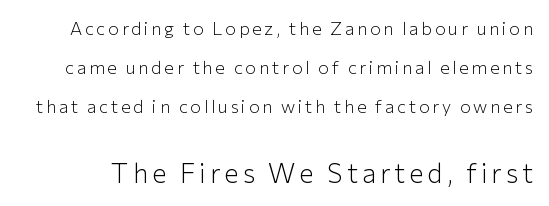
The image shows 27 px text type, upright; set loose line spacing (2.18x), not underlined; the second (bottom) block is 1.5x larger.
